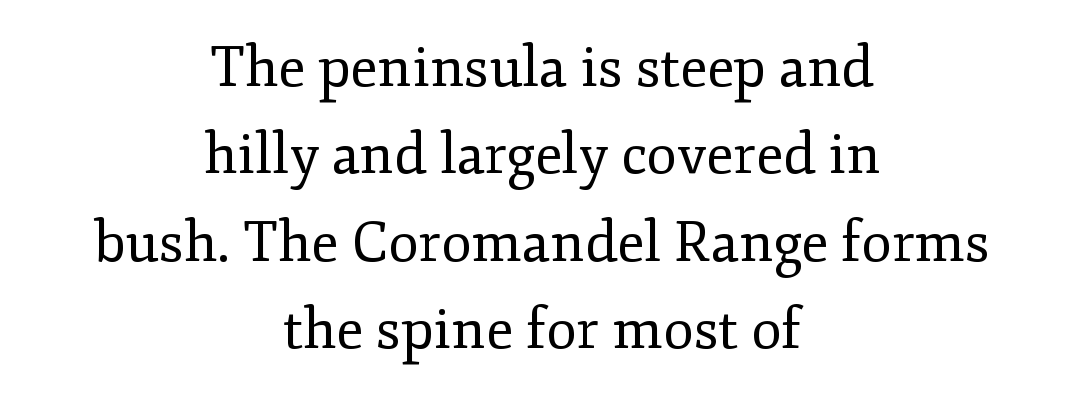
The image shows 56 px regular-weight serif type, upright; set centered, normal line spacing (1.56x), normal letter spacing, not underlined; low stroke contrast and a small x-height.
